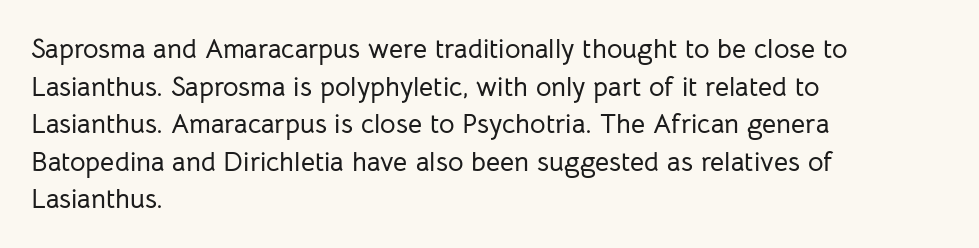
The image shows 27 px text type, upright; set left-aligned, normal line spacing (1.39x), normal letter spacing, not underlined.
